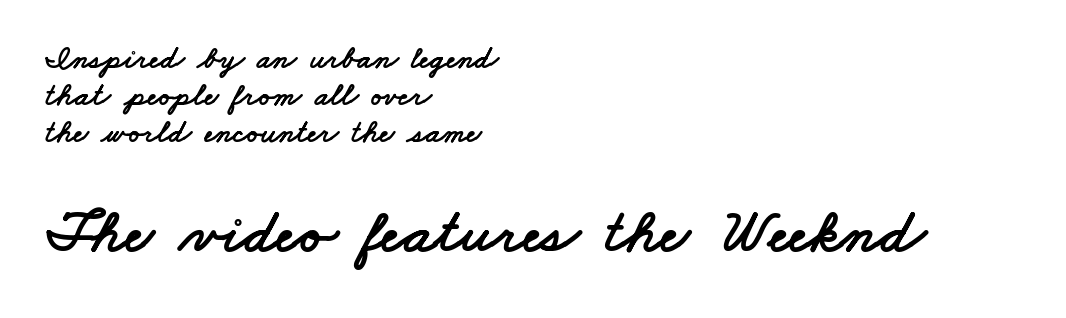
Q: Is the typeface a serif or a sans-serif typeface? A: Sans-serif.
Q: Is the text underlined? A: No.
Q: How is the paragraph aligned? A: Left-aligned.
Q: Is the spacing between letters normal or unusually wide? A: Normal.
Q: Which block of text is set in a larger size, the first (top) or the second (bottom)? A: The second (bottom) one.
Q: Width (condensed, normal, or wide)? A: Wide.
Q: Stroke contrast? A: Low.
Q: x-height? A: Small.
Q: Monospaced? A: No.
